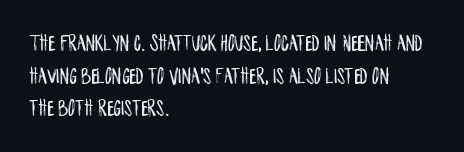
Q: Is the text italic (slanted)? A: No, it is upright.
Q: Is the text underlined? A: No.
Q: How is the paragraph aligned? A: Left-aligned.
Q: Is the spacing between letters normal or unusually wide? A: Normal.
Q: Is the spacing between lines tight, normal or loose? A: Normal.
